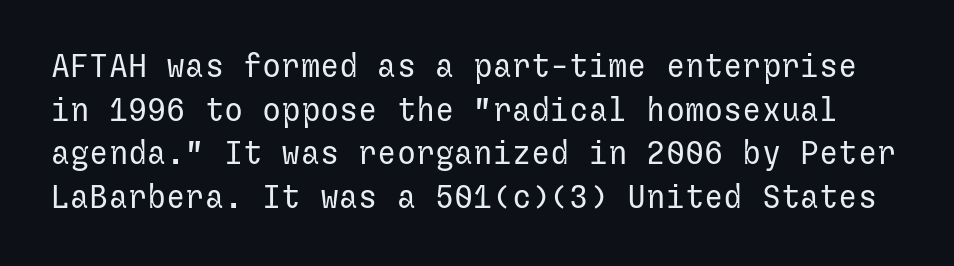
The image shows 32 px regular-weight sans-serif type, upright; set normal line spacing (1.36x), normal letter spacing, not underlined; low stroke contrast and a medium x-height.
